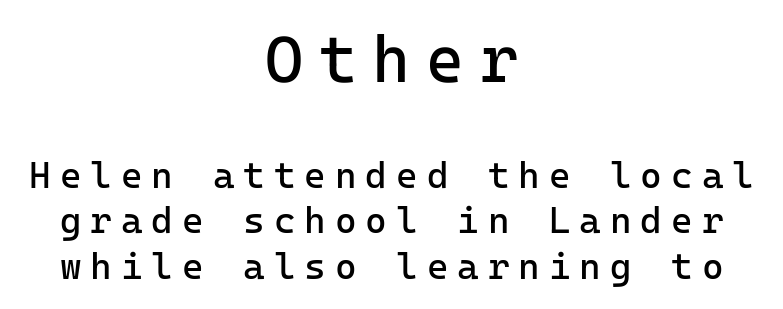
The image shows 65 px regular-weight sans-serif type, upright, monospaced; set centered, line spacing 1.23x, unusually wide letter spacing (+0.24 em), not underlined; the first (top) block is 1.76x larger; low stroke contrast and a medium x-height.
